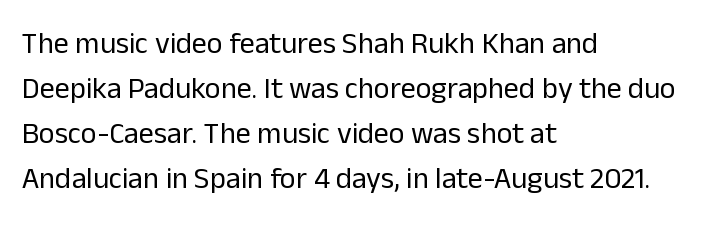
{"serif": "no", "italic": "no", "bold": "no", "weight": "regular", "width": "normal", "stroke_contrast": "low", "x_height": "medium", "monospaced": "no", "underline": "no", "align": "left", "line_spacing": "normal", "line_spacing_ratio": 1.5, "letter_spacing": "normal", "letter_spacing_em": 0.0, "glyph_px": 30}
